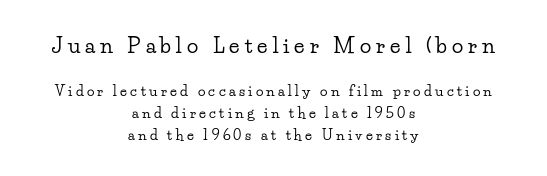
Q: Is the text italic (slanted)? A: No, it is upright.
Q: Is the text underlined? A: No.
Q: How is the paragraph aligned? A: Centered.
Q: Is the spacing between letters normal or unusually wide? A: Unusually wide.
Q: Is the spacing between lines tight, normal or loose? A: Normal.
Q: Which block of text is set in a larger size, the first (top) or the second (bottom)? A: The first (top) one.
